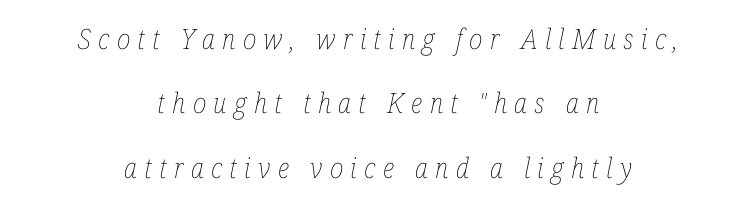
The image shows 28 px thin, condensed type, italic (leaning right); set centered, loose line spacing (2.3x), unusually wide letter spacing (+0.26 em), not underlined; low stroke contrast and a medium x-height.
